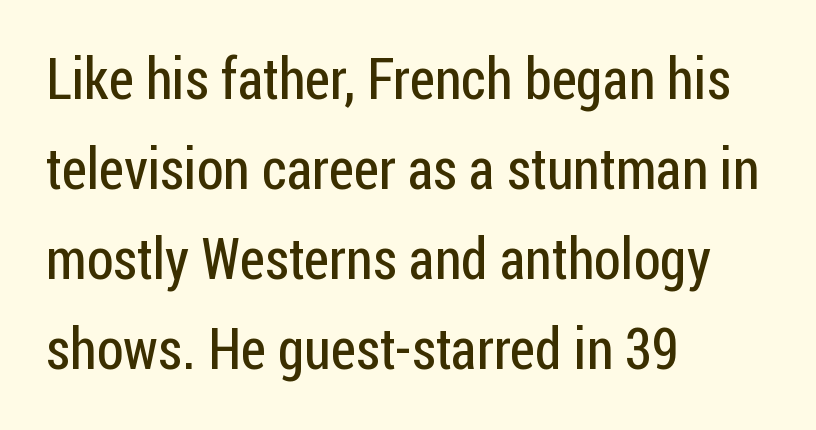
Q: Is the text bold? A: No.
Q: Is the text italic (slanted)? A: No, it is upright.
Q: Is the typeface a serif or a sans-serif typeface? A: Sans-serif.
Q: Is the text underlined? A: No.
Q: How is the paragraph aligned? A: Left-aligned.
Q: Is the spacing between letters normal or unusually wide? A: Normal.
Q: Is the spacing between lines tight, normal or loose? A: Normal.
Q: Width (condensed, normal, or wide)? A: Condensed.
Q: Stroke contrast? A: Low.
Q: x-height? A: Medium.
Q: Monospaced? A: No.
